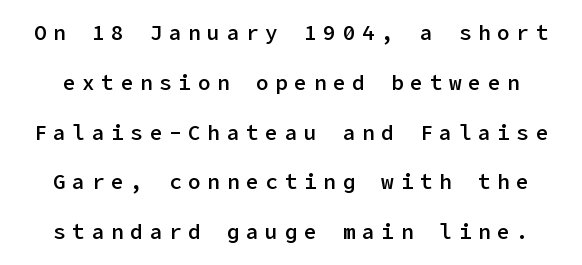
Q: Is the text bold? A: Semi-bold.
Q: Is the text italic (slanted)? A: No, it is upright.
Q: Is the text underlined? A: No.
Q: Is the spacing between letters normal or unusually wide? A: Unusually wide.
Q: Is the spacing between lines tight, normal or loose? A: Loose.
